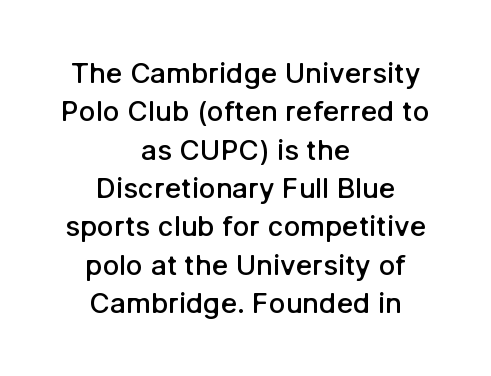
Q: Is the text bold? A: Semi-bold.
Q: Is the text italic (slanted)? A: No, it is upright.
Q: Is the typeface a serif or a sans-serif typeface? A: Sans-serif.
Q: Is the text underlined? A: No.
Q: How is the paragraph aligned? A: Centered.
Q: Is the spacing between letters normal or unusually wide? A: Normal.
Q: Is the spacing between lines tight, normal or loose? A: Normal.
Q: Width (condensed, normal, or wide)? A: Normal.
Q: Stroke contrast? A: Low.
Q: x-height? A: Medium.
Q: Monospaced? A: No.
